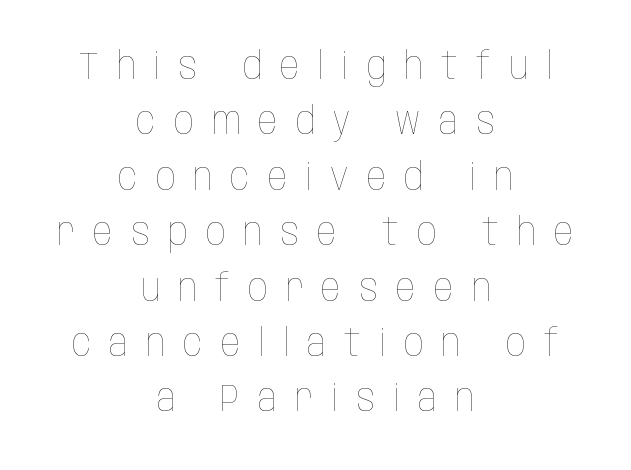
Q: Is the text bold? A: No.
Q: Is the text italic (slanted)? A: No, it is upright.
Q: Is the text underlined? A: No.
Q: How is the paragraph aligned? A: Centered.
Q: Is the spacing between letters normal or unusually wide? A: Unusually wide.
Q: Is the spacing between lines tight, normal or loose? A: Normal.
Q: Width (condensed, normal, or wide)? A: Condensed.
Q: Stroke contrast? A: Low.
Q: x-height? A: Large.
Q: Monospaced? A: No.
